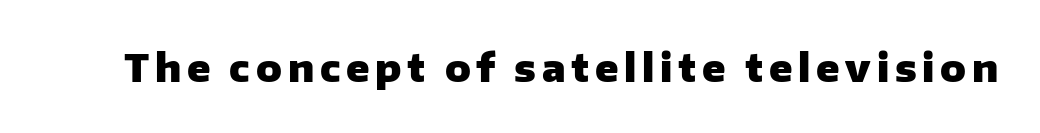
Serifs: no, the terminals of the letterforms are clean. Glance below the letters and you will spot only blank space. Is there any slant? The stems are plumb. Is this a fixed-width face? No — the glyphs have proportional, varying widths.
